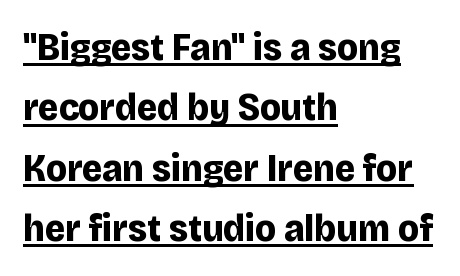
{"serif": "no", "italic": "no", "bold": "yes", "weight": "bold", "width": "normal", "stroke_contrast": "low", "x_height": "large", "monospaced": "no", "underline": "yes", "align": "left", "line_spacing": "normal", "line_spacing_ratio": 1.55, "letter_spacing": "normal", "letter_spacing_em": 0.0, "glyph_px": 39}
